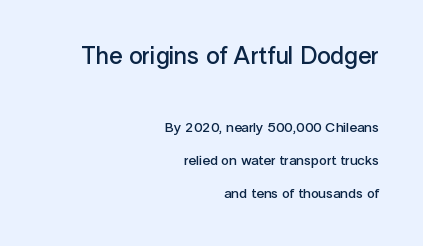
{"italic": "no", "bold": "semi", "underline": "no", "align": "right", "line_spacing": "loose", "line_spacing_ratio": 2.37, "letter_spacing": "normal", "letter_spacing_em": 0.0, "larger_block": "first", "size_ratio": 1.71, "glyph_px": 24}
